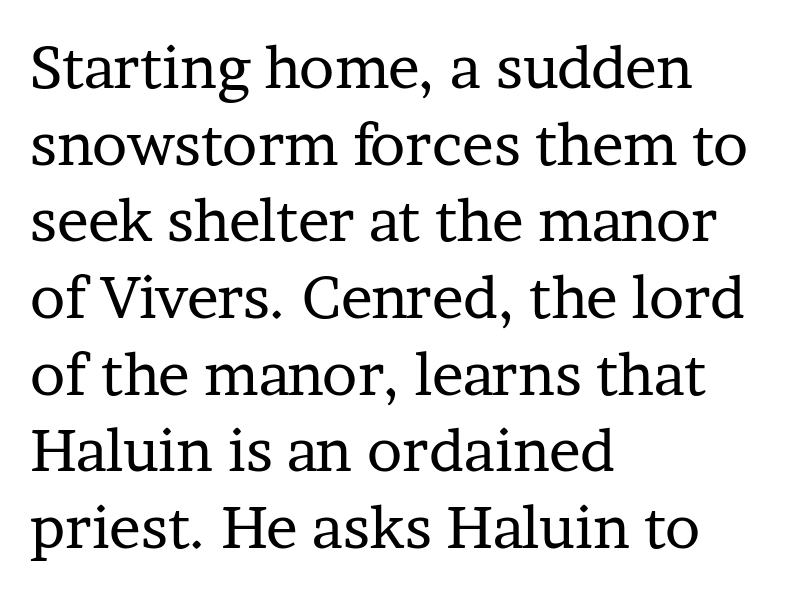
{"serif": "yes", "italic": "no", "bold": "no", "weight": "regular", "width": "normal", "stroke_contrast": "low", "x_height": "medium", "monospaced": "no", "underline": "no", "align": "left", "line_spacing": "normal", "line_spacing_ratio": 1.3, "letter_spacing": "normal", "letter_spacing_em": 0.0, "glyph_px": 59}
